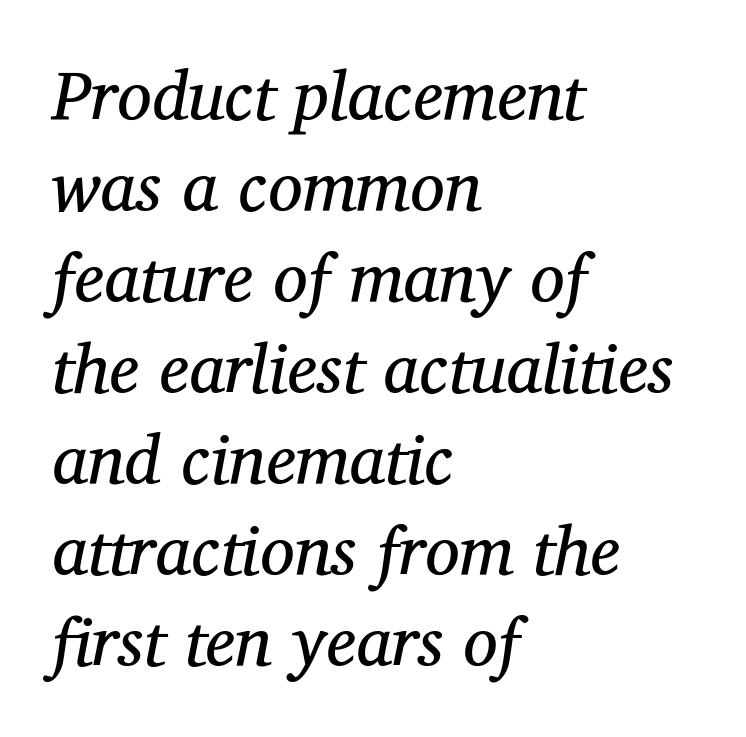
Line starts are locked; line ends wander. Tracking value appears to be zero — textbook default spacing. No word sits above an underline. Horizontal bands of white between lines are of average thickness. The cut favours lightness, reaching ordinary text weight at its darkest. Character widths vary here, with narrow letters taking less room than wide ones.
